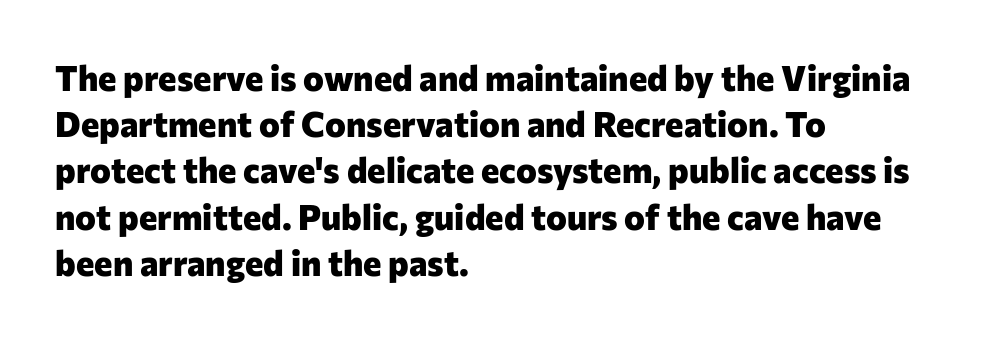
Q: Is the text bold? A: Yes.
Q: Is the text italic (slanted)? A: No, it is upright.
Q: Is the typeface a serif or a sans-serif typeface? A: Sans-serif.
Q: Is the text underlined? A: No.
Q: How is the paragraph aligned? A: Left-aligned.
Q: Is the spacing between letters normal or unusually wide? A: Normal.
Q: Is the spacing between lines tight, normal or loose? A: Normal.
Q: Width (condensed, normal, or wide)? A: Normal.
Q: Stroke contrast? A: Low.
Q: x-height? A: Medium.
Q: Monospaced? A: No.
